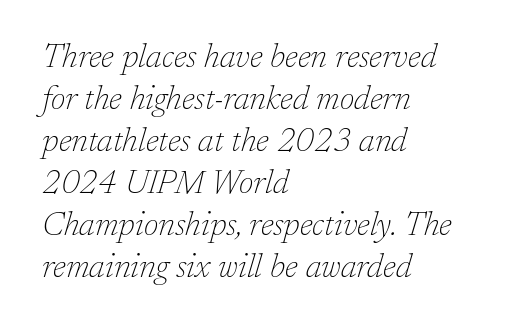
What's the leading like? Ordinary, nothing unusual. The passage shown is not underscored anywhere. The axis of the letterforms is tilted away from vertical. The typesetter chose a ragged-right arrangement here. Compared with typical body copy, the letter spacing here is the same. On a weight scale, this lands at 450 or below.
